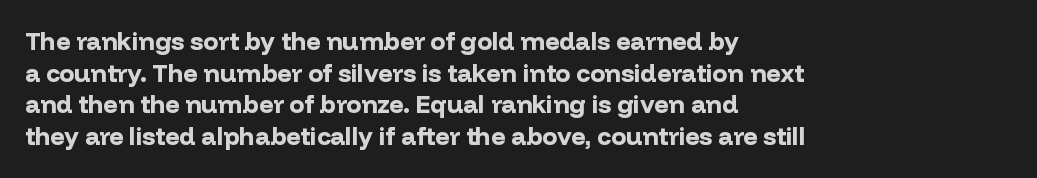
The image shows 25 px bold type, upright; set left-aligned, normal line spacing (1.27x), normal letter spacing, not underlined.
